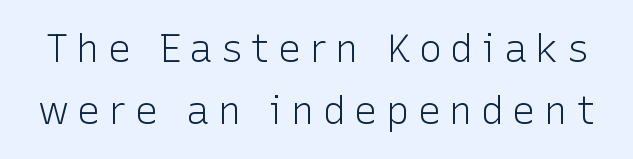
The image shows 39 px light sans-serif type, upright; set normal line spacing (1.59x), unusually wide letter spacing (+0.21 em), not underlined; low stroke contrast and a medium x-height.
